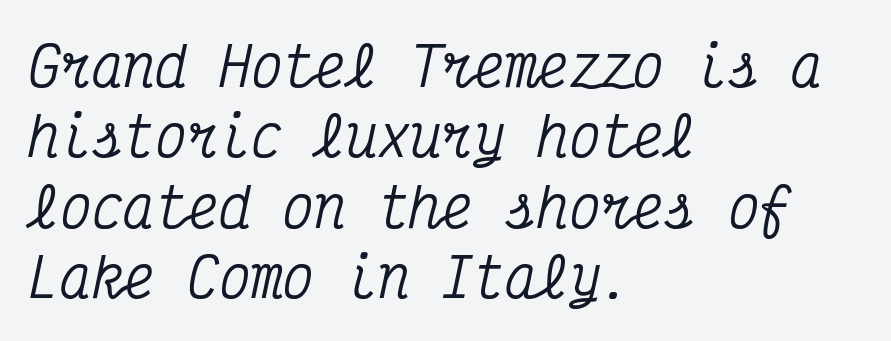
{"serif": "yes", "italic": "yes", "lean": "right", "slant_degrees": 12, "width": "condensed", "stroke_contrast": "medium", "x_height": "medium", "monospaced": "yes", "underline": "no", "align": "left", "line_spacing": "normal", "line_spacing_ratio": 1.33, "letter_spacing": "normal", "letter_spacing_em": 0.0, "glyph_px": 53}
